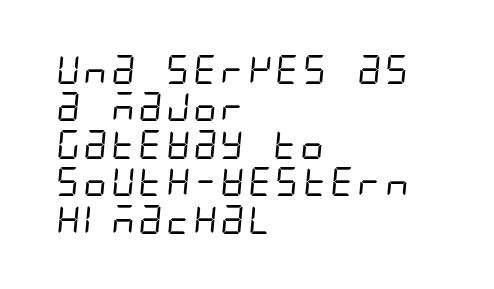
Q: Is the text bold? A: No.
Q: Is the typeface a serif or a sans-serif typeface? A: Sans-serif.
Q: Is the text underlined? A: No.
Q: How is the paragraph aligned? A: Left-aligned.
Q: Is the spacing between letters normal or unusually wide? A: Normal.
Q: Is the spacing between lines tight, normal or loose? A: Normal.
Q: Width (condensed, normal, or wide)? A: Condensed.
Q: Stroke contrast? A: Low.
Q: x-height? A: Large.
